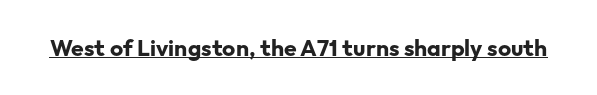
Q: Is the text bold? A: Yes.
Q: Is the text italic (slanted)? A: No, it is upright.
Q: Is the text underlined? A: Yes.
Q: Is the spacing between letters normal or unusually wide? A: Normal.
